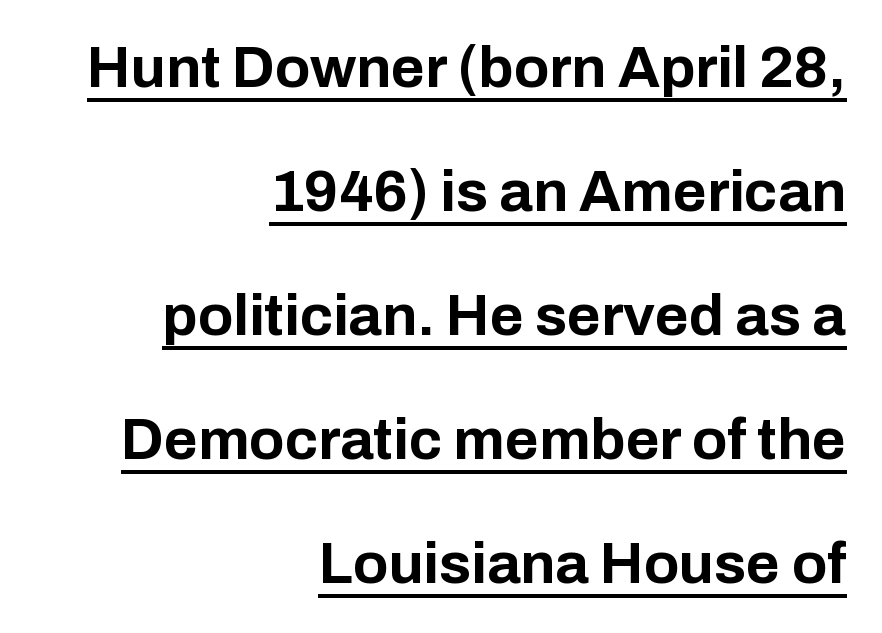
A typographer would call this underscored text. The passage shown is typed in a proportional face where columns would drift. Whoever set this chose breathing room over compactness in the vertical rhythm. The passage shown is emphatically bold.
